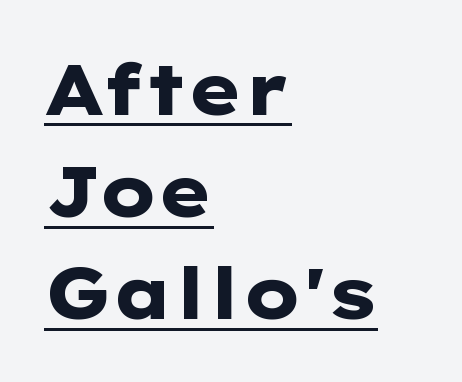
The image shows 71 px heavy, wide sans-serif type, upright; set left-aligned, normal line spacing (1.44x), normal letter spacing, underlined; low stroke contrast and a medium x-height.
